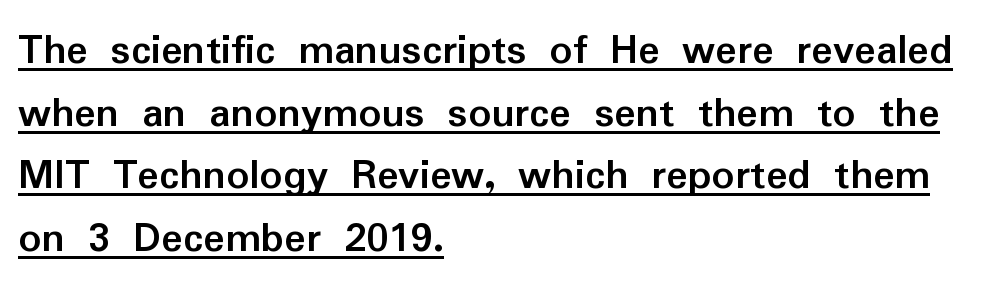
{"serif": "no", "italic": "no", "bold": "yes", "weight": "semibold", "width": "normal", "stroke_contrast": "low", "x_height": "medium", "monospaced": "no", "underline": "yes", "align": "left", "line_spacing": "normal", "line_spacing_ratio": 1.39, "letter_spacing": "normal", "letter_spacing_em": 0.0, "glyph_px": 45}
